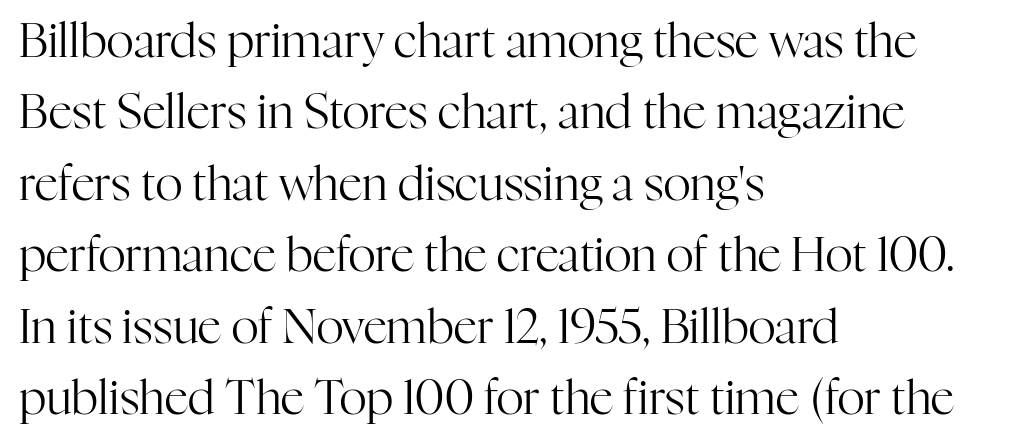
The image shows 47 px regular-weight serif type, upright; set left-aligned, normal line spacing (1.52x), normal letter spacing, not underlined; high stroke contrast and a medium x-height.
